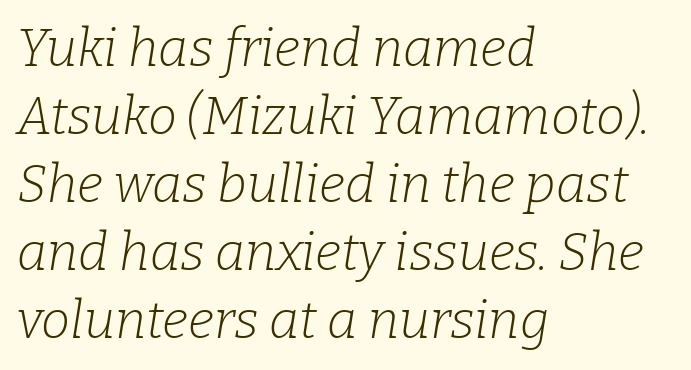
The image shows 52 px light serif type, italic (leaning right); set left-aligned, normal line spacing (1.31x), normal letter spacing, not underlined; low stroke contrast and a medium x-height.
